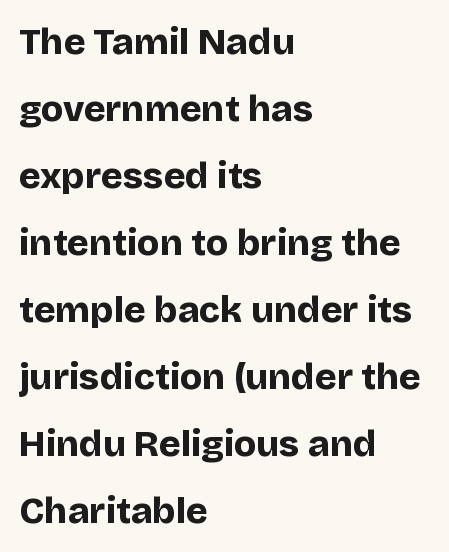
Do the letters lean? They stand straight. The face used here is proportionally spaced, like ordinary book or web type. A sans-serif font was chosen for this passage. The rag falls on the right side of this text block. Just letters on the line, the space beneath them empty. These lines keep a tight, regular rhythm from letter to letter.
